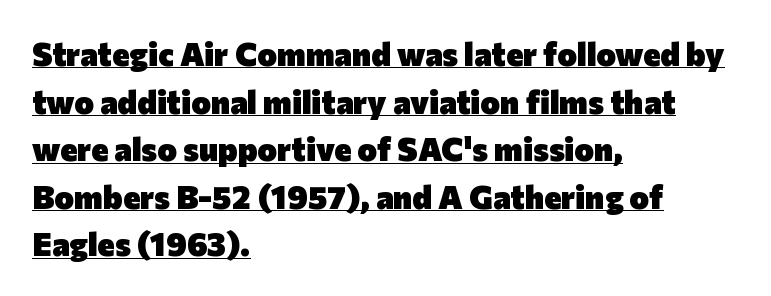
{"serif": "no", "italic": "no", "bold": "yes", "weight": "heavy", "width": "normal", "stroke_contrast": "low", "x_height": "medium", "monospaced": "no", "underline": "yes", "align": "left", "line_spacing": "normal", "line_spacing_ratio": 1.44, "letter_spacing": "normal", "letter_spacing_em": 0.0, "glyph_px": 33}
